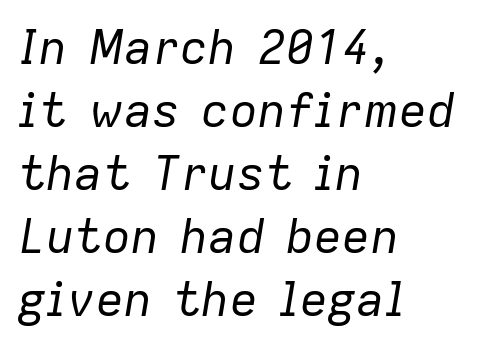
Q: Is the text bold? A: No.
Q: Is the text italic (slanted)? A: Yes, it leans right by about 9 degrees.
Q: Is the text underlined? A: No.
Q: How is the paragraph aligned? A: Left-aligned.
Q: Is the spacing between letters normal or unusually wide? A: Normal.
Q: Is the spacing between lines tight, normal or loose? A: Normal.
Q: Width (condensed, normal, or wide)? A: Normal.
Q: Stroke contrast? A: Low.
Q: x-height? A: Medium.
Q: Monospaced? A: No.
